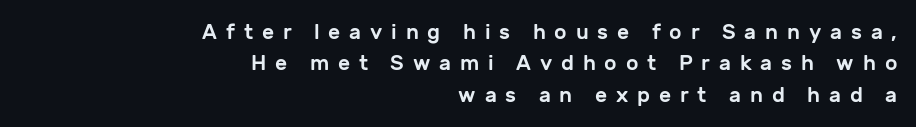
Summary of vertical rhythm: regular, with standard interline spacing. Glance below the letters and you will spot only blank space. A roman cut, with each character standing at attention. The ragged edge is on the left, which tells us the setting is flush right.
